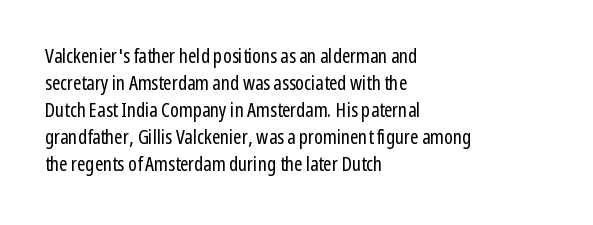
Q: Is the text bold? A: No.
Q: Is the text italic (slanted)? A: No, it is upright.
Q: Is the text underlined? A: No.
Q: How is the paragraph aligned? A: Left-aligned.
Q: Is the spacing between letters normal or unusually wide? A: Normal.
Q: Is the spacing between lines tight, normal or loose? A: Normal.
